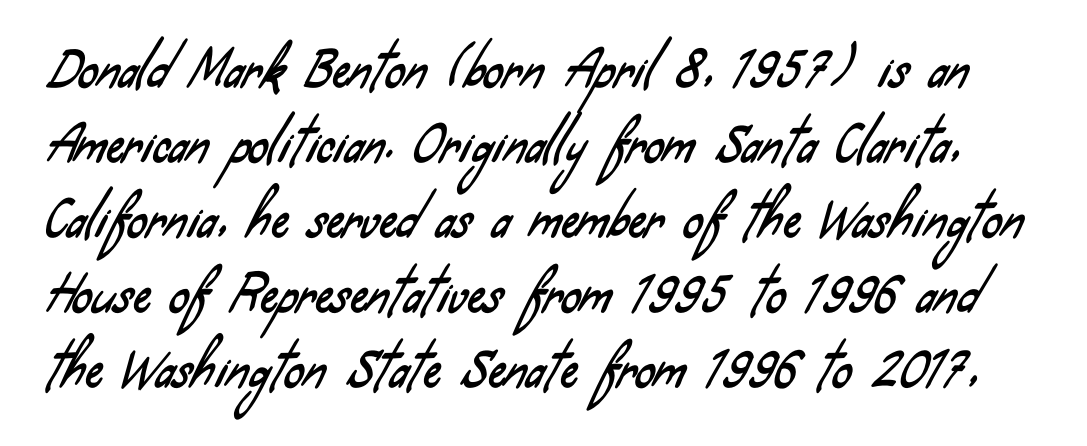
{"serif": "no", "width": "condensed", "stroke_contrast": "low", "x_height": "small", "monospaced": "no", "underline": "no", "line_spacing": "normal", "line_spacing_ratio": 1.53, "letter_spacing": "normal", "letter_spacing_em": 0.0, "glyph_px": 49}
